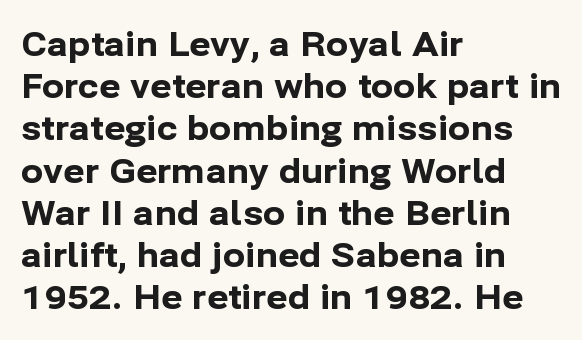
The image shows 33 px bold sans-serif type, upright; set left-aligned, normal line spacing (1.28x), normal letter spacing, not underlined; low stroke contrast and a medium x-height.
